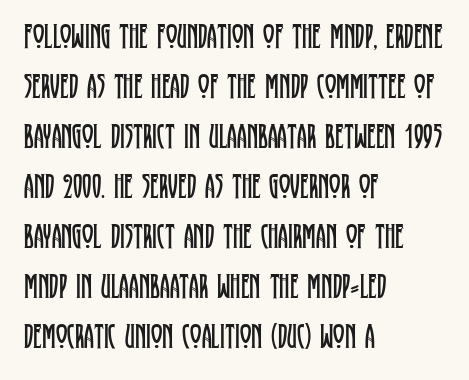
Q: Is the text bold? A: No.
Q: Is the text italic (slanted)? A: No, it is upright.
Q: Is the typeface a serif or a sans-serif typeface? A: Serif.
Q: Is the text underlined? A: No.
Q: How is the paragraph aligned? A: Left-aligned.
Q: Is the spacing between letters normal or unusually wide? A: Normal.
Q: Is the spacing between lines tight, normal or loose? A: Normal.
Q: Width (condensed, normal, or wide)? A: Condensed.
Q: Stroke contrast? A: Low.
Q: x-height? A: Large.
Q: Monospaced? A: No.
